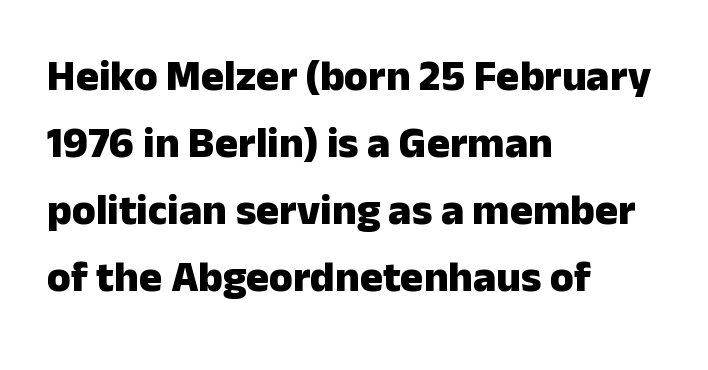
The image shows 43 px heavy sans-serif type, upright; set left-aligned, normal line spacing (1.56x), normal letter spacing, not underlined; low stroke contrast and a medium x-height.
